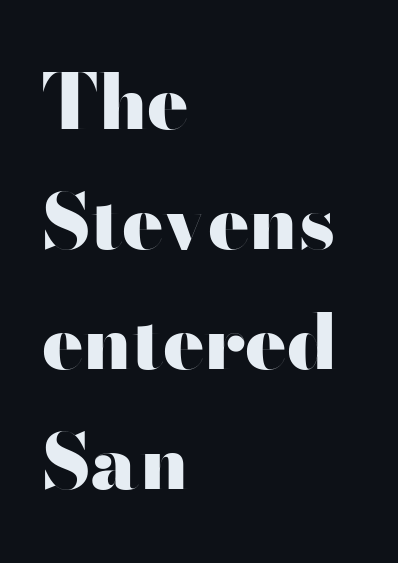
Q: Is the text bold? A: Yes.
Q: Is the text italic (slanted)? A: No, it is upright.
Q: Is the typeface a serif or a sans-serif typeface? A: Serif.
Q: Is the text underlined? A: No.
Q: How is the paragraph aligned? A: Left-aligned.
Q: Is the spacing between letters normal or unusually wide? A: Normal.
Q: Is the spacing between lines tight, normal or loose? A: Normal.
Q: Width (condensed, normal, or wide)? A: Wide.
Q: Stroke contrast? A: High.
Q: x-height? A: Small.
Q: Monospaced? A: No.
